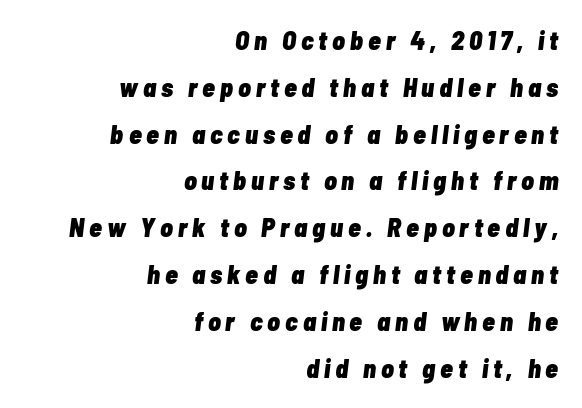
Q: Is the text bold? A: Yes.
Q: Is the text italic (slanted)? A: Yes, it leans right by about 7 degrees.
Q: Is the text underlined? A: No.
Q: How is the paragraph aligned? A: Right-aligned.
